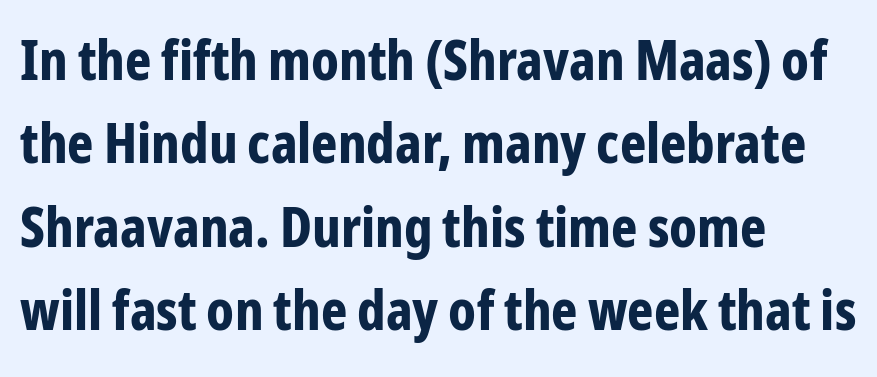
Q: Is the text bold? A: Yes.
Q: Is the text italic (slanted)? A: No, it is upright.
Q: Is the typeface a serif or a sans-serif typeface? A: Sans-serif.
Q: Is the text underlined? A: No.
Q: How is the paragraph aligned? A: Left-aligned.
Q: Is the spacing between letters normal or unusually wide? A: Normal.
Q: Is the spacing between lines tight, normal or loose? A: Normal.
Q: Width (condensed, normal, or wide)? A: Condensed.
Q: Stroke contrast? A: Low.
Q: x-height? A: Medium.
Q: Monospaced? A: No.
